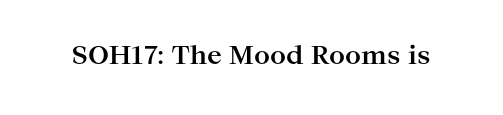
Q: Is the text bold? A: Yes.
Q: Is the text italic (slanted)? A: No, it is upright.
Q: Is the text underlined? A: No.
Q: Is the spacing between letters normal or unusually wide? A: Normal.
